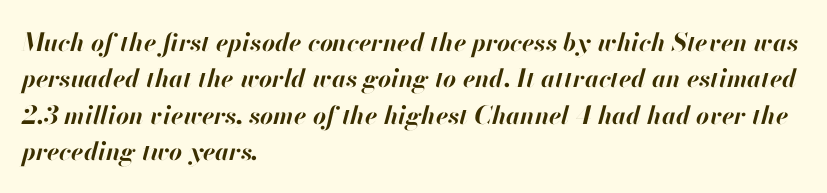
{"italic": "yes", "lean": "right", "slant_degrees": 13, "bold": "yes", "underline": "no", "align": "left", "line_spacing": "normal", "line_spacing_ratio": 1.46, "letter_spacing": "normal", "letter_spacing_em": 0.0, "glyph_px": 25}
